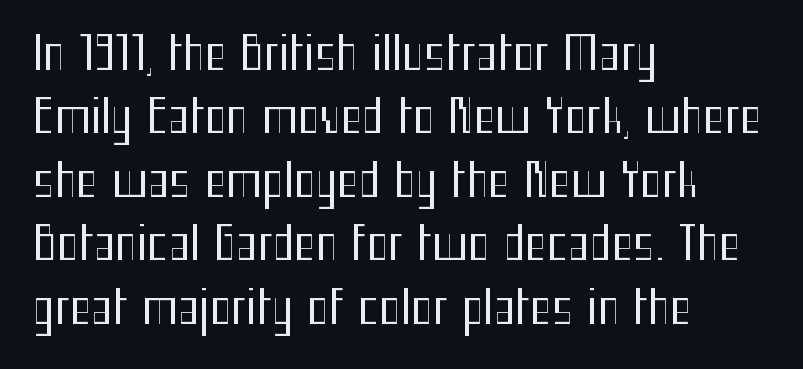
Here the designer chose a conventional face with non-uniform glyph widths. The words here are not underlined. Left-aligned paragraph, ragged on the right. The letterforms sit at book weight or below. The type sits square on the baseline with zero lean.
